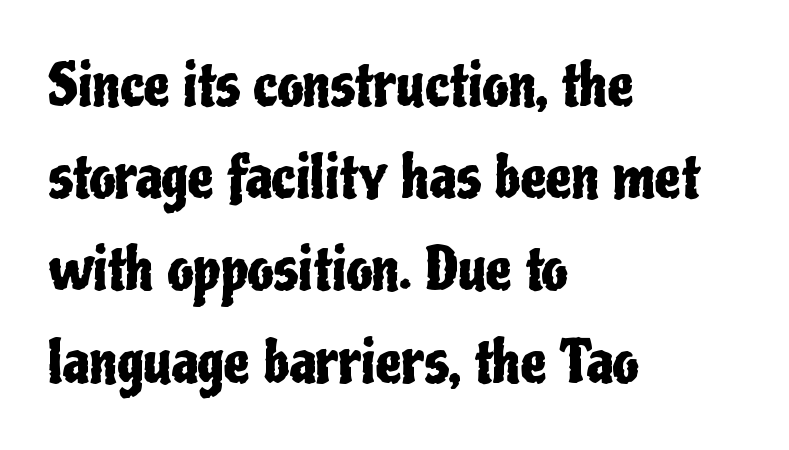
{"serif": "no", "italic": "no", "width": "condensed", "stroke_contrast": "low", "x_height": "medium", "monospaced": "no", "underline": "no", "align": "left", "line_spacing": "normal", "line_spacing_ratio": 1.59, "letter_spacing": "normal", "letter_spacing_em": 0.0, "glyph_px": 58}
